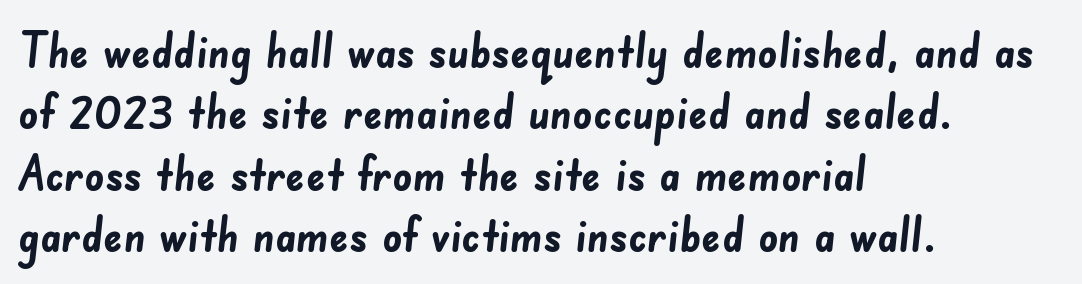
These lines are rendered in a variable-pitch font. Leftover space on each line is placed entirely after the last word. The horizontal fit of the characters is conventional and even. Examine the stroke ends and you'll find no serifs.
